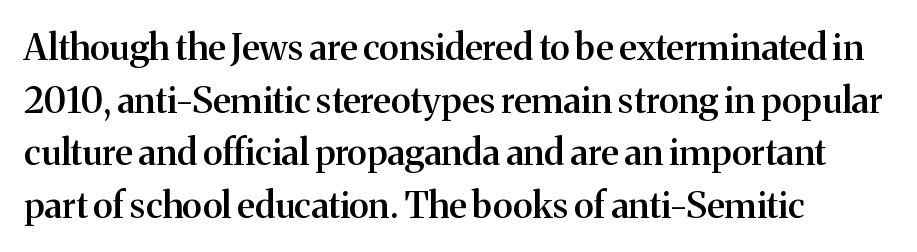
This sample keeps an unexceptional amount of space between lines. A bit beefed up — I'd call it semibold rather than bold. A roman cut, with each character standing at attention. The horizontal fit of the characters is conventional and even. What kind of face is this? One with serifs.
